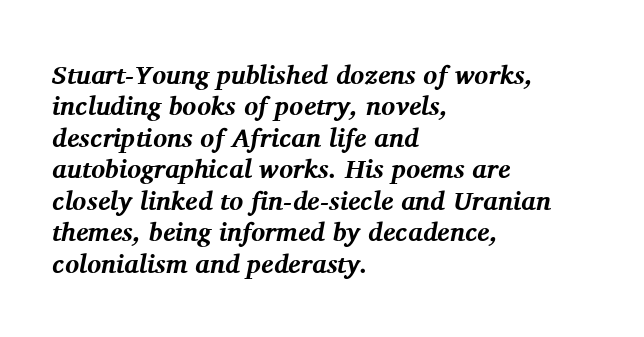
This rendering uses left alignment, leaving the right contour irregular. Rendered with sloped, italic letterforms. The space directly below the letters is spotless. You could call the tracking neutral — neither tight nor loose. Bold? Absolutely — the strokes are thick and heavy.
